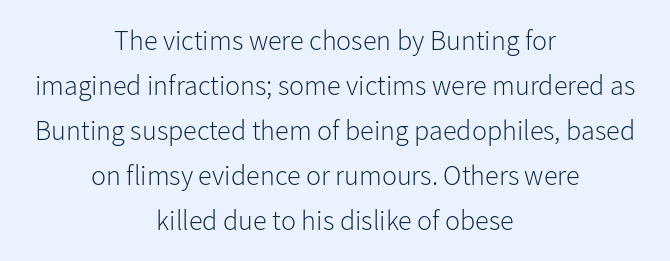
Q: Is the text bold? A: No.
Q: Is the text italic (slanted)? A: No, it is upright.
Q: Is the typeface a serif or a sans-serif typeface? A: Sans-serif.
Q: Is the text underlined? A: No.
Q: How is the paragraph aligned? A: Centered.
Q: Is the spacing between letters normal or unusually wide? A: Normal.
Q: Is the spacing between lines tight, normal or loose? A: Normal.
Q: Width (condensed, normal, or wide)? A: Normal.
Q: Stroke contrast? A: Low.
Q: x-height? A: Medium.
Q: Monospaced? A: No.
